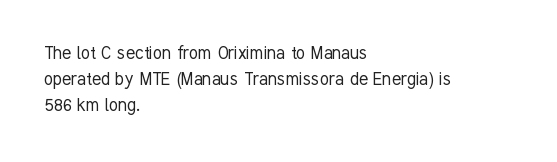
{"italic": "no", "bold": "no", "underline": "no", "align": "left", "line_spacing_ratio": 1.23, "letter_spacing": "normal", "letter_spacing_em": 0.0, "glyph_px": 21}
